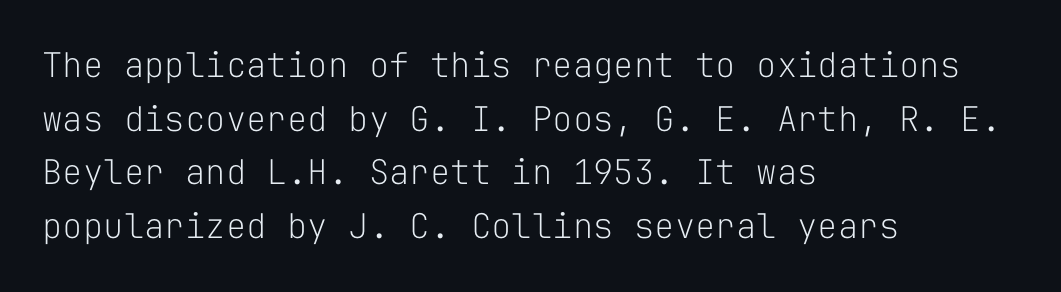
The image shows 34 px light sans-serif type, upright, monospaced; set left-aligned, normal line spacing (1.58x), normal letter spacing, not underlined; low stroke contrast and a medium x-height.
